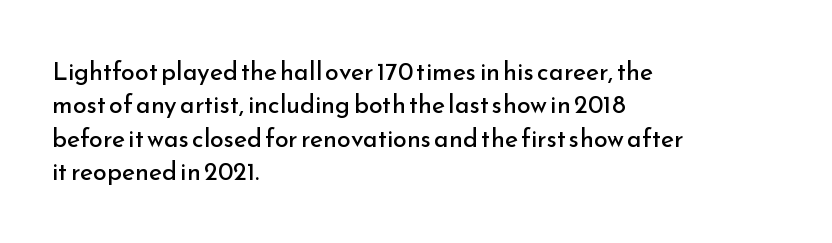
{"italic": "no", "bold": "no", "underline": "no", "align": "left", "line_spacing": "normal", "line_spacing_ratio": 1.34, "letter_spacing": "normal", "letter_spacing_em": 0.0, "glyph_px": 25}
